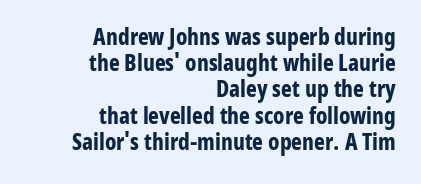
Letters rest on an invisible, unmarked baseline. In terms of letterspacing, this is plain default setting. Students, this is bold: see how much ink each stroke carries. These lines were composed using upright roman letters. Reading down the block, your eye finds every line finishing at a fixed right position.
